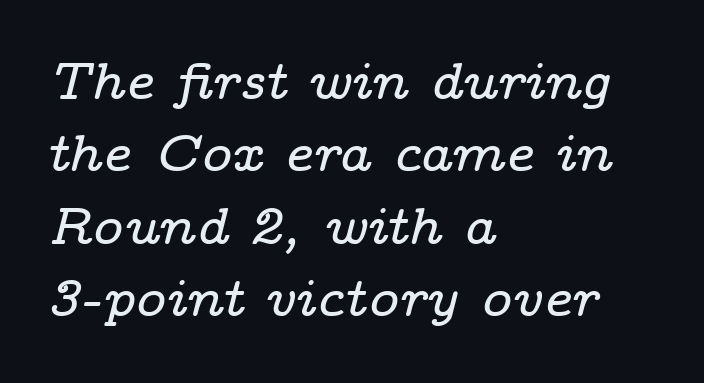
The image shows 52 px wide serif type, italic (leaning right); set left-aligned, normal line spacing (1.39x), normal letter spacing, not underlined; low stroke contrast and a medium x-height.
